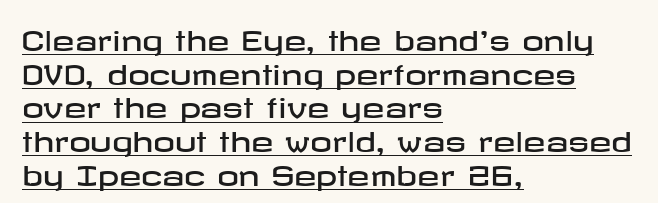
Q: Is the text italic (slanted)? A: No, it is upright.
Q: Is the text underlined? A: Yes.
Q: How is the paragraph aligned? A: Left-aligned.
Q: Is the spacing between letters normal or unusually wide? A: Normal.
Q: Is the spacing between lines tight, normal or loose? A: Normal.
